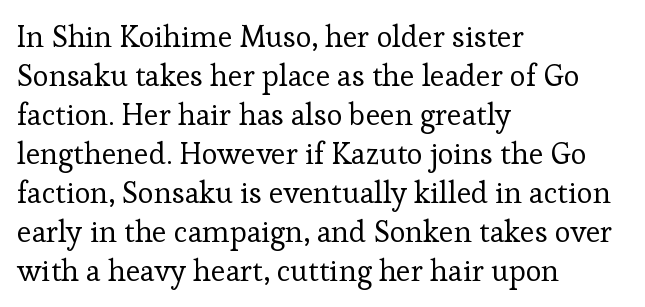
The image shows 30 px regular-weight serif type, upright; set left-aligned, normal line spacing (1.3x), normal letter spacing, not underlined; low stroke contrast and a medium x-height.
